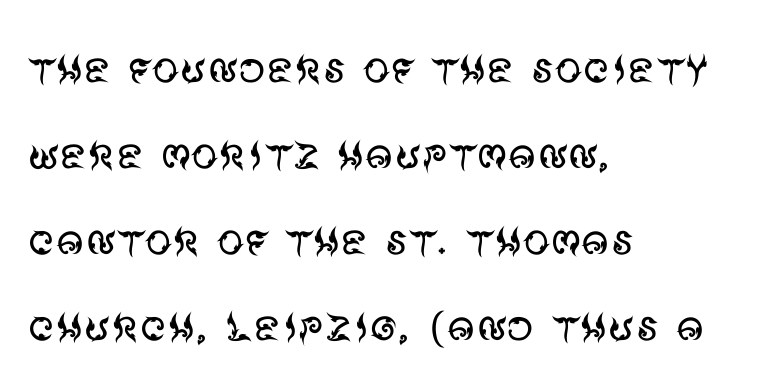
{"serif": "no", "italic": "no", "bold": "no", "weight": "regular", "width": "normal", "stroke_contrast": "medium", "x_height": "large", "monospaced": "no", "underline": "no", "align": "left", "line_spacing": "normal", "line_spacing_ratio": 1.59, "letter_spacing": "normal", "letter_spacing_em": 0.0, "glyph_px": 54}
